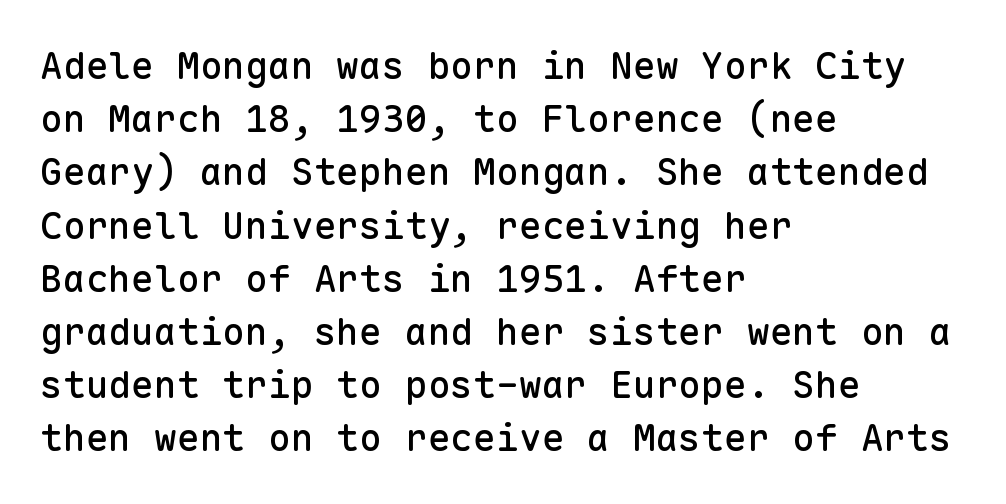
Q: Is the text italic (slanted)? A: No, it is upright.
Q: Is the typeface a serif or a sans-serif typeface? A: Sans-serif.
Q: Is the text underlined? A: No.
Q: How is the paragraph aligned? A: Left-aligned.
Q: Is the spacing between letters normal or unusually wide? A: Normal.
Q: Is the spacing between lines tight, normal or loose? A: Normal.
Q: Width (condensed, normal, or wide)? A: Normal.
Q: Stroke contrast? A: Low.
Q: x-height? A: Medium.
Q: Monospaced? A: Yes.
